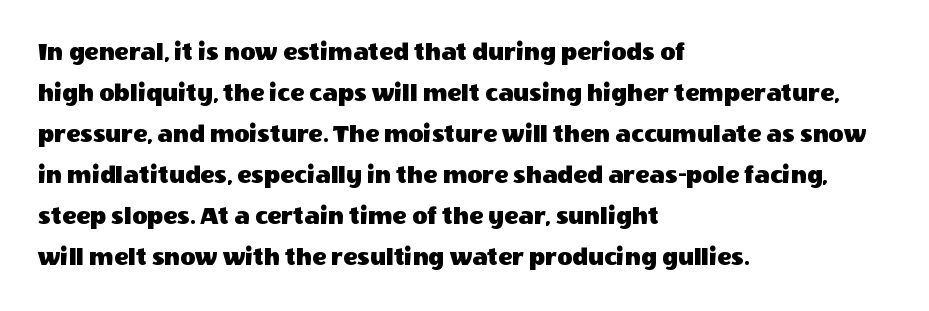
The image shows 26 px text type, upright; set left-aligned, normal line spacing (1.58x), normal letter spacing, not underlined.
